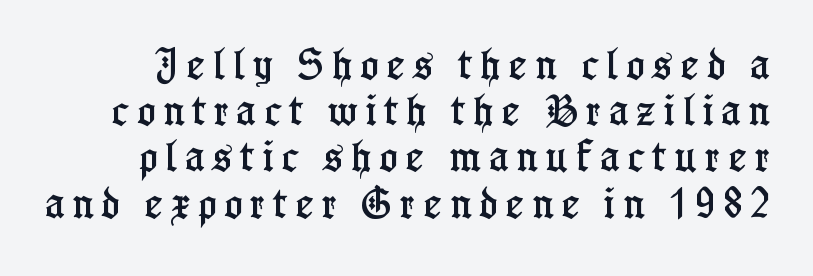
These lines have a slow, spaced-out rhythm from letter to letter. Stroke terminals: seriffed. Is this a fixed-width face? No — the glyphs have proportional, varying widths. Reading down the column, the eye jumps a familiar distance to each next line.
